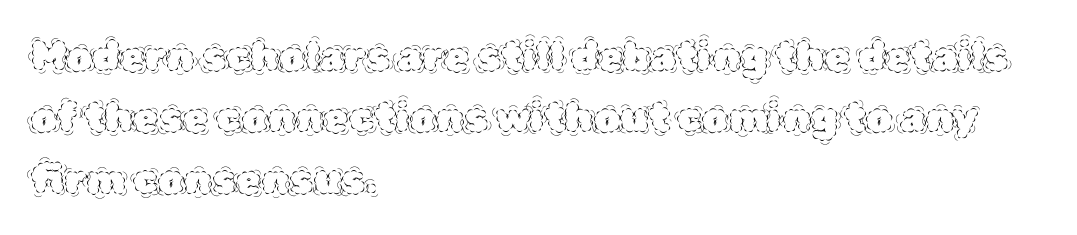
{"italic": "no", "bold": "no", "weight": "thin", "width": "normal", "x_height": "large", "monospaced": "no", "underline": "no", "align": "left", "line_spacing": "normal", "line_spacing_ratio": 1.5, "letter_spacing": "normal", "letter_spacing_em": 0.0, "glyph_px": 41}
